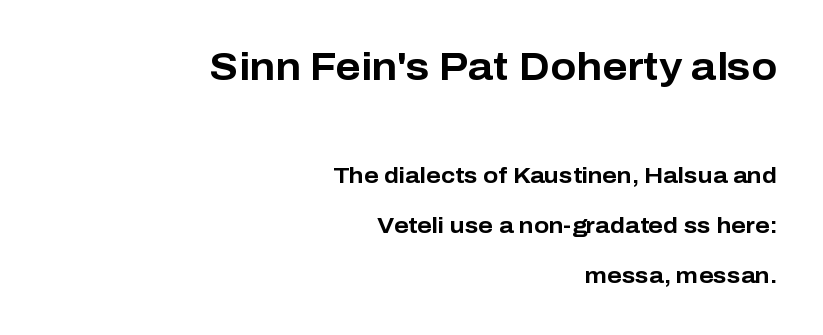
{"serif": "no", "italic": "no", "bold": "yes", "weight": "bold", "width": "normal", "stroke_contrast": "low", "x_height": "medium", "monospaced": "no", "underline": "no", "align": "right", "line_spacing": "loose", "line_spacing_ratio": 2.28, "letter_spacing": "normal", "letter_spacing_em": 0.0, "larger_block": "first", "size_ratio": 1.73, "glyph_px": 38}
